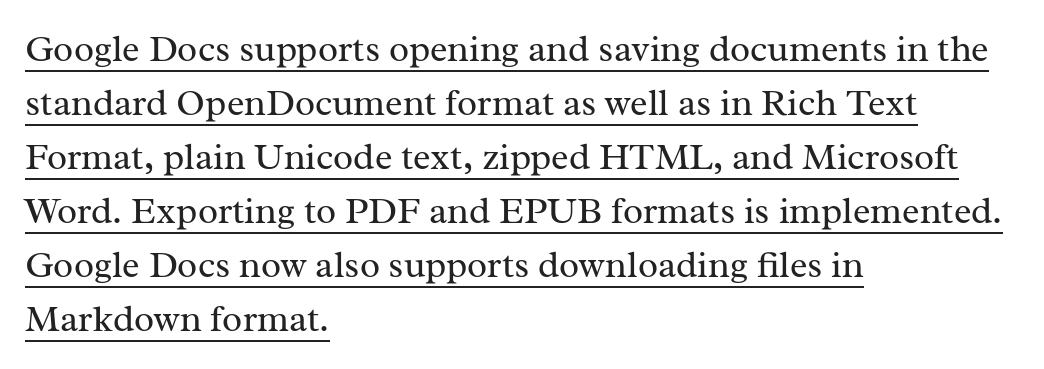
The typesetting does not lean heavy: it is not bold. Every character sits straight up, as roman type does. Glance below the letters and you will spot a drawn line. This sample is left-justified, so line endings fall wherever the words run out. Each word holds together tightly as a unit, with standard inter-letter gaps. The rows are spaced the way most documents space them.
